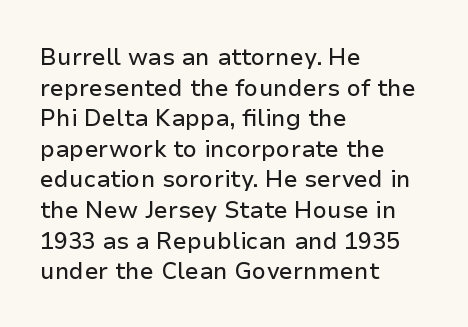
{"italic": "no", "underline": "no", "align": "left", "line_spacing": "normal", "line_spacing_ratio": 1.33, "letter_spacing": "normal", "letter_spacing_em": 0.0, "glyph_px": 23}
